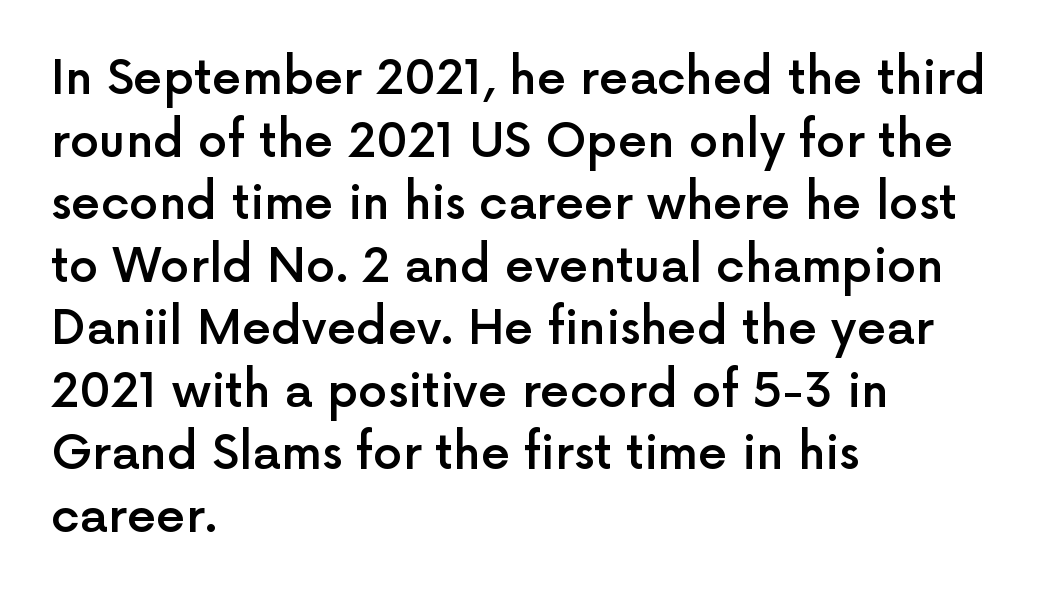
Q: Is the text bold? A: Semi-bold.
Q: Is the text italic (slanted)? A: No, it is upright.
Q: Is the typeface a serif or a sans-serif typeface? A: Sans-serif.
Q: Is the text underlined? A: No.
Q: How is the paragraph aligned? A: Left-aligned.
Q: Is the spacing between letters normal or unusually wide? A: Normal.
Q: Is the spacing between lines tight, normal or loose? A: Normal.
Q: Width (condensed, normal, or wide)? A: Normal.
Q: x-height? A: Medium.
Q: Monospaced? A: No.
